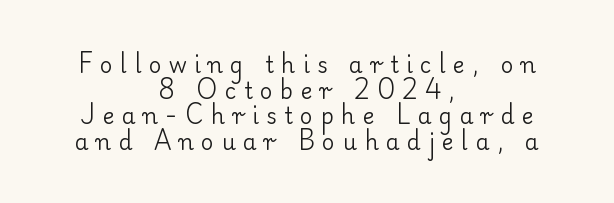
{"italic": "no", "bold": "no", "underline": "no", "align": "center", "line_spacing_ratio": 1.16, "letter_spacing": "wide", "letter_spacing_em": 0.34, "glyph_px": 22}
